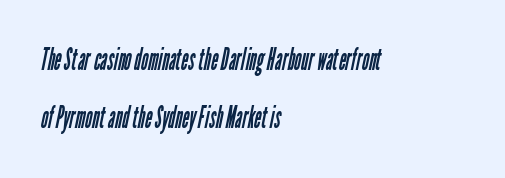
The face used here is proportionally spaced, like ordinary book or web type. Check where the strokes stop: nothing finishes them off — pure sans. Decoration check: the copy has no underline. The text block is weighted toward the left margin, trailing off unevenly rightward. Line spacing here is loose. Stroke thickness stays within the range of a standard reading face or lighter.
